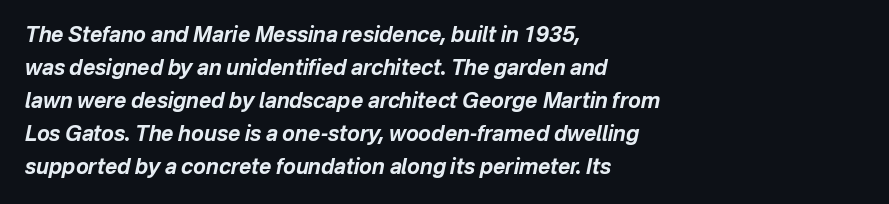
Q: Is the text bold? A: Yes.
Q: Is the text italic (slanted)? A: Yes, it leans right by about 12 degrees.
Q: Is the text underlined? A: No.
Q: How is the paragraph aligned? A: Left-aligned.
Q: Is the spacing between letters normal or unusually wide? A: Normal.
Q: Is the spacing between lines tight, normal or loose? A: Normal.
